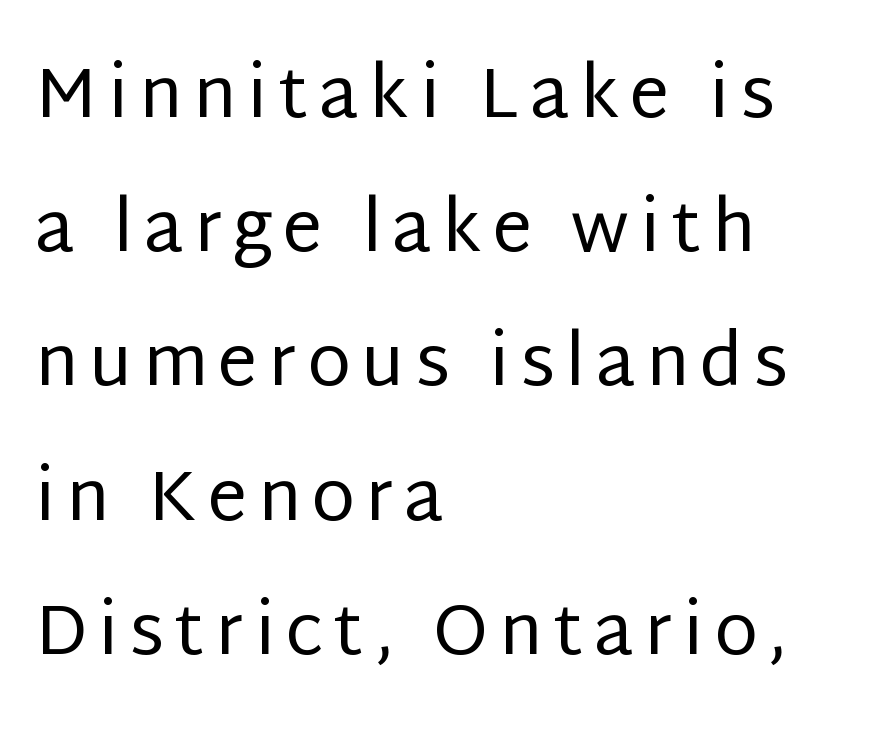
The image shows 71 px regular-weight sans-serif type, upright; set left-aligned, line spacing 1.89x, not underlined; low stroke contrast and a large x-height.
